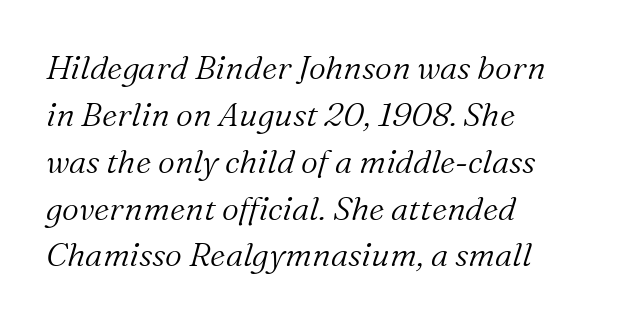
Q: Is the text bold? A: No.
Q: Is the text italic (slanted)? A: Yes, it leans right by about 16 degrees.
Q: Is the typeface a serif or a sans-serif typeface? A: Serif.
Q: Is the text underlined? A: No.
Q: How is the paragraph aligned? A: Left-aligned.
Q: Is the spacing between letters normal or unusually wide? A: Normal.
Q: Is the spacing between lines tight, normal or loose? A: Normal.
Q: Width (condensed, normal, or wide)? A: Normal.
Q: Stroke contrast? A: Medium.
Q: x-height? A: Medium.
Q: Monospaced? A: No.
